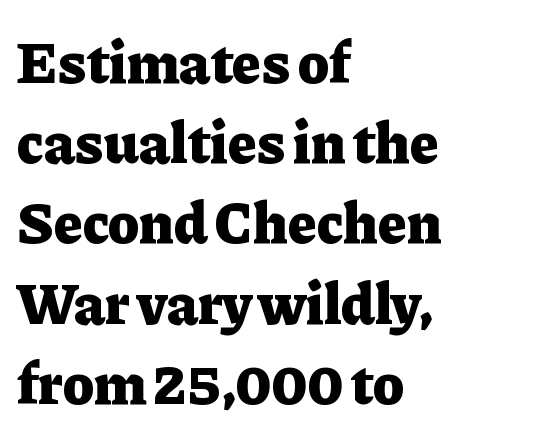
A typesetter would call this leading conventional body-copy spacing. Posture: straight, roman, zero tilt. The text was rendered using a seriffed face with decorative stroke endings. The passage shown is typed in a proportional face where columns would drift. The letters sit at their default tracking, neither squeezed nor spread. The typesetter chose a ragged-right arrangement here.
